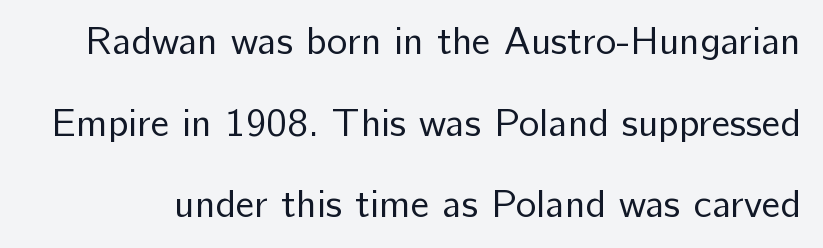
Q: Is the text bold? A: No.
Q: Is the text italic (slanted)? A: No, it is upright.
Q: Is the typeface a serif or a sans-serif typeface? A: Sans-serif.
Q: Is the text underlined? A: No.
Q: Is the spacing between letters normal or unusually wide? A: Normal.
Q: Is the spacing between lines tight, normal or loose? A: Loose.
Q: Width (condensed, normal, or wide)? A: Normal.
Q: Stroke contrast? A: Low.
Q: x-height? A: Medium.
Q: Monospaced? A: No.
